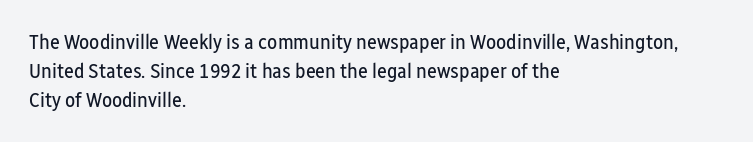
Letters rest on an invisible, unmarked baseline. Heaviness? Minimal to ordinary, like unemphasized prose. The rendering anchors every line to the left-hand side. The line-height multiplier appears to be the usual default.
